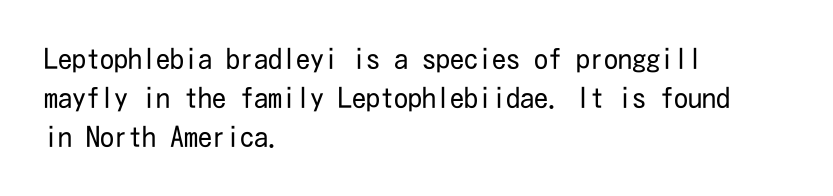
The image shows 28 px regular-weight, condensed sans-serif type, upright; set left-aligned, normal line spacing (1.4x), normal letter spacing, not underlined; low stroke contrast and a medium x-height.
